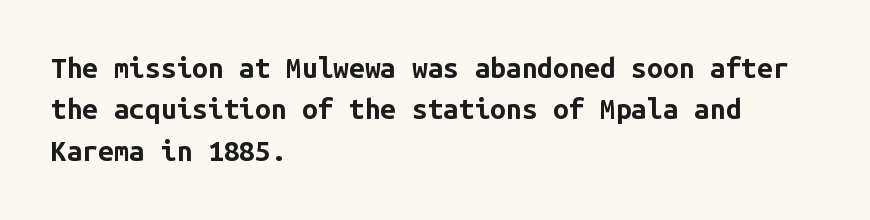
Q: Is the text bold? A: Yes.
Q: Is the text italic (slanted)? A: No, it is upright.
Q: Is the typeface a serif or a sans-serif typeface? A: Sans-serif.
Q: Is the text underlined? A: No.
Q: How is the paragraph aligned? A: Left-aligned.
Q: Is the spacing between letters normal or unusually wide? A: Normal.
Q: Is the spacing between lines tight, normal or loose? A: Normal.
Q: Width (condensed, normal, or wide)? A: Normal.
Q: Stroke contrast? A: Low.
Q: x-height? A: Medium.
Q: Monospaced? A: Yes.
